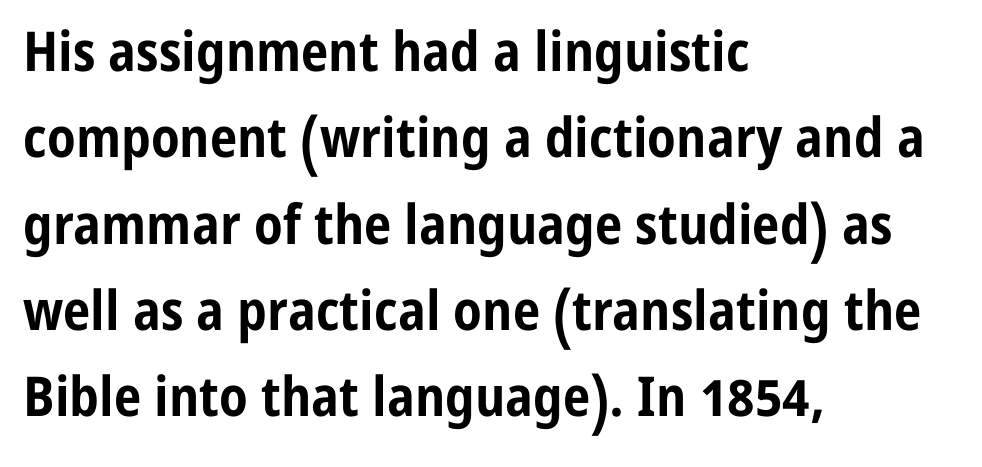
{"serif": "no", "italic": "no", "bold": "yes", "weight": "bold", "width": "condensed", "stroke_contrast": "low", "x_height": "medium", "monospaced": "no", "underline": "no", "align": "left", "line_spacing": "normal", "line_spacing_ratio": 1.57, "letter_spacing": "normal", "letter_spacing_em": 0.0, "glyph_px": 55}
